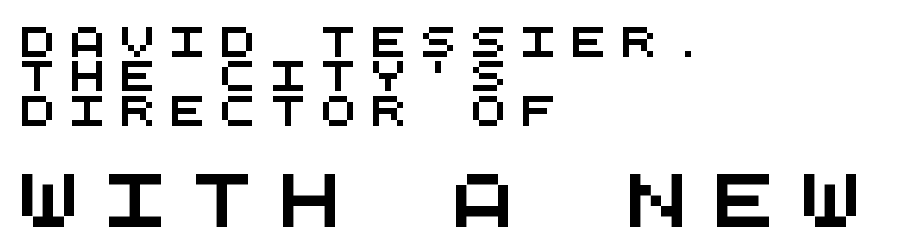
{"serif": "no", "width": "wide", "stroke_contrast": "medium", "x_height": "large", "monospaced": "yes", "underline": "no", "align": "left", "line_spacing": "tight", "line_spacing_ratio": 1.15, "letter_spacing": "wide", "letter_spacing_em": 0.47, "larger_block": "second", "size_ratio": 1.73, "glyph_px": 52}
